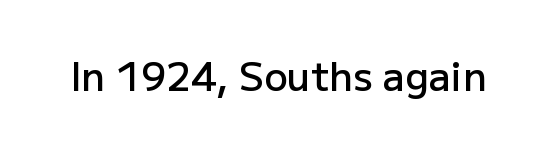
A typesetter would mark this as roman, not italic. The glyphs are unaccompanied by any horizontal stroke below them. Looks like regular typesetting: each glyph gets only the width it needs. There is no visible air inserted between adjacent glyphs. In terms of weight, the rendering is demibold, just under bold.
